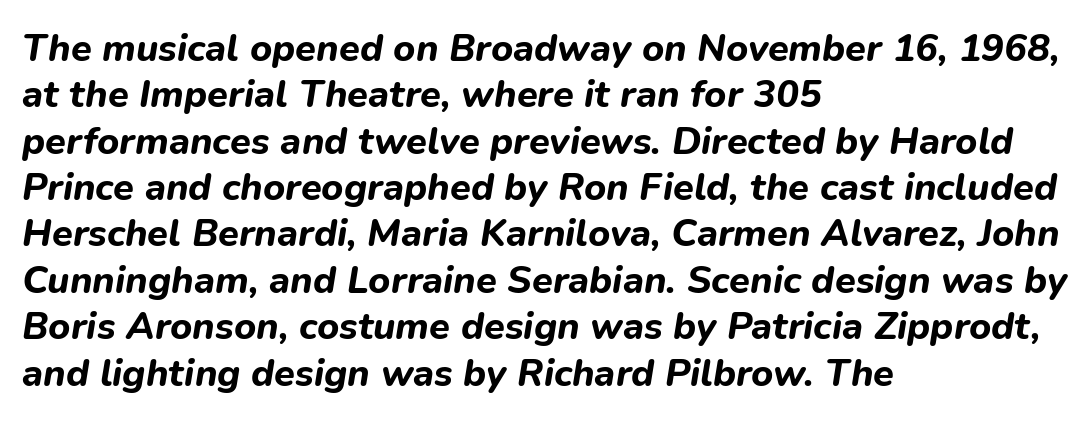
{"italic": "yes", "lean": "right", "slant_degrees": 9, "bold": "yes", "weight": "bold", "width": "normal", "stroke_contrast": "low", "x_height": "medium", "monospaced": "no", "underline": "no", "align": "left", "line_spacing_ratio": 1.22, "letter_spacing": "normal", "letter_spacing_em": 0.0, "glyph_px": 38}
